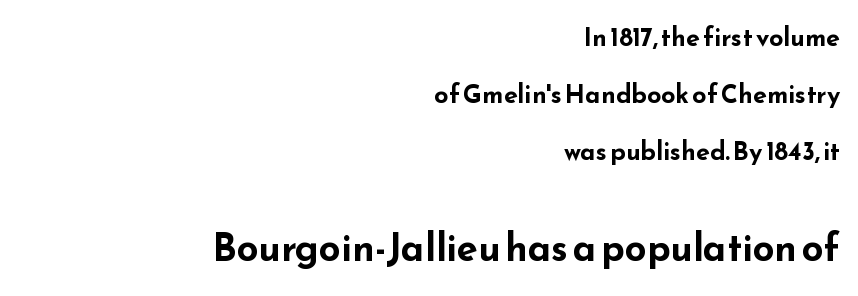
Nothing sits at the stroke ends, so this counts as sans-serif. Looks like regular typesetting: each glyph gets only the width it needs. Right-aligned paragraph, ragged on the left. The strokes are fattened all the way to bold.
